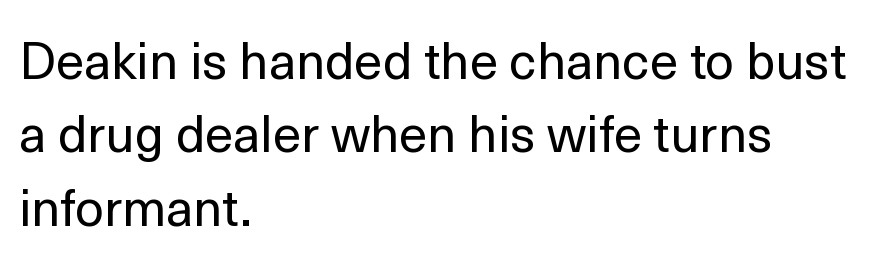
Bold? No — there's no thickening of the strokes. Posture: straight, roman, zero tilt. Quick note: interline space is typical. A typesetter would call this proportional, since set widths differ per character.
